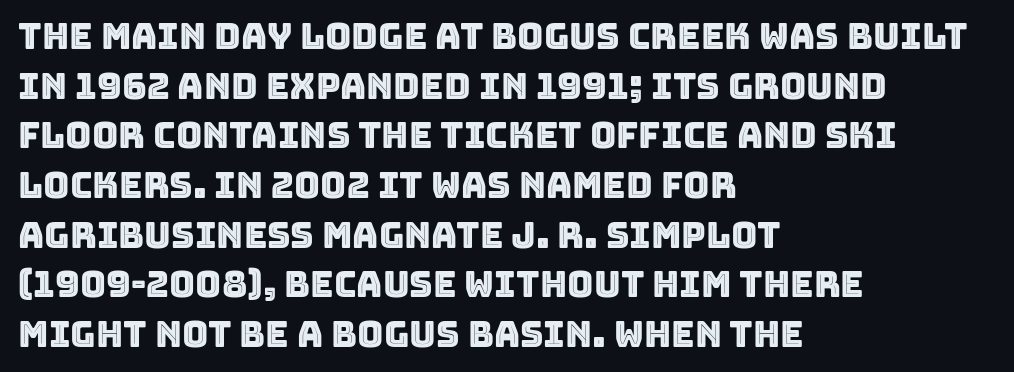
The image shows 36 px text type, upright; set left-aligned, normal line spacing (1.38x), normal letter spacing, not underlined; a large x-height.
